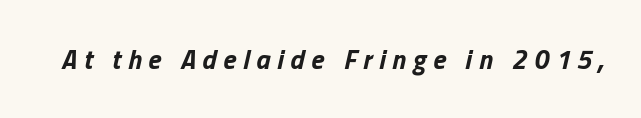
Observe the lean: these are italic letterforms. The rendering inserts visible extra space after every character. The font is running at its bold setting. Beneath every word, the page is bare.
